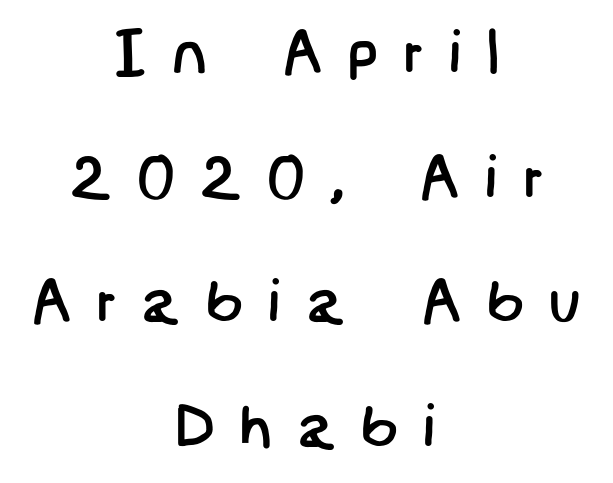
The image shows 63 px regular-weight sans-serif type; set centered, loose line spacing (1.98x), unusually wide letter spacing (+0.37 em), not underlined; low stroke contrast and a large x-height.
